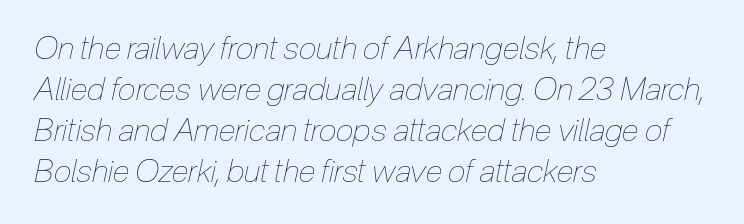
The image shows 32 px thin, condensed type, italic (leaning right); set left-aligned, normal line spacing (1.28x), normal letter spacing, not underlined; low stroke contrast and a medium x-height.
